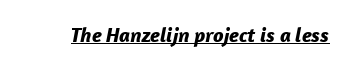
{"italic": "yes", "lean": "right", "slant_degrees": 12, "bold": "yes", "underline": "yes", "letter_spacing": "normal", "letter_spacing_em": 0.0, "glyph_px": 21}
